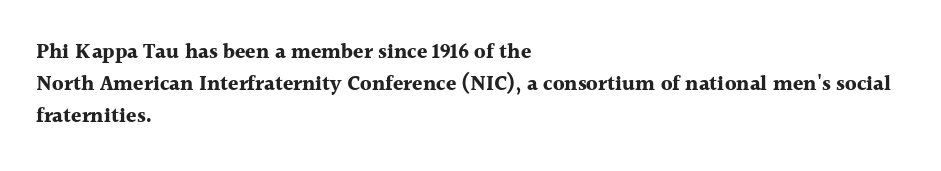
Tracking value appears to be zero — textbook default spacing. Is the type bold? Yes — the strokes are clearly thick and heavy. The block of text has a typical density, with ordinary space between rows. The rag falls on the right side of this text block. Words float on clear page, feet unadorned.
